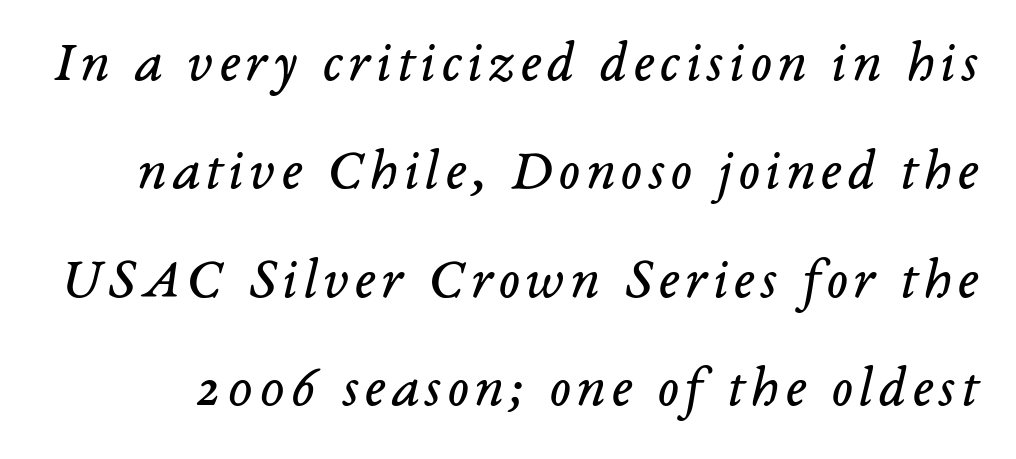
You could not count columns in this text — the font is proportionally spaced. Any mark beneath the type? The region is blank. The typeface chosen for these lines features serifs. The whole block is typeset with a tilt. Is this a heavy cut? Hardly; it is regular or lighter.
